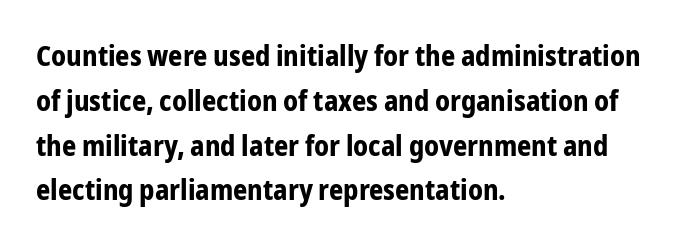
The image shows 28 px bold, condensed sans-serif type, upright; set left-aligned, normal line spacing (1.6x), normal letter spacing, not underlined; low stroke contrast and a medium x-height.
